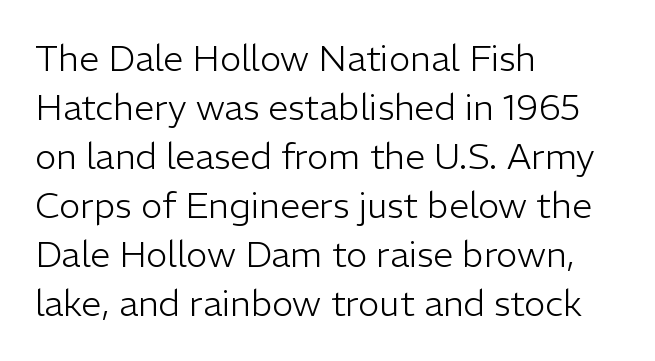
{"serif": "no", "italic": "no", "bold": "no", "weight": "light", "width": "normal", "stroke_contrast": "low", "x_height": "medium", "monospaced": "no", "underline": "no", "align": "left", "line_spacing": "normal", "line_spacing_ratio": 1.36, "letter_spacing": "normal", "letter_spacing_em": 0.0, "glyph_px": 36}
